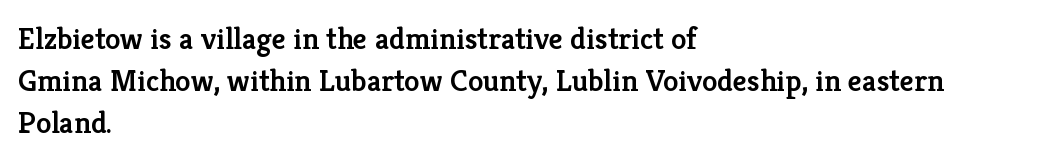
{"serif": "yes", "italic": "no", "bold": "semi", "weight": "semibold", "width": "normal", "stroke_contrast": "low", "x_height": "medium", "monospaced": "no", "underline": "no", "align": "left", "line_spacing": "normal", "line_spacing_ratio": 1.35, "letter_spacing": "normal", "letter_spacing_em": 0.0, "glyph_px": 31}
